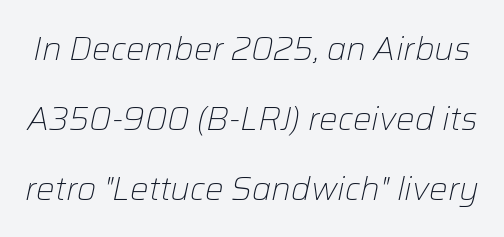
{"italic": "yes", "lean": "right", "slant_degrees": 12, "bold": "no", "weight": "light", "width": "normal", "stroke_contrast": "low", "x_height": "medium", "monospaced": "no", "underline": "no", "line_spacing": "loose", "line_spacing_ratio": 2.12, "letter_spacing": "normal", "letter_spacing_em": 0.0, "glyph_px": 33}
